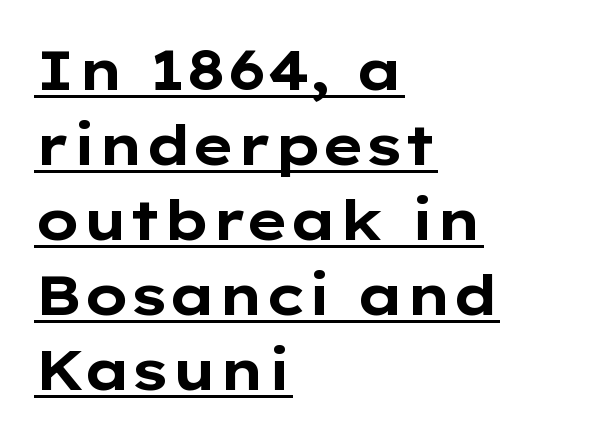
Q: Is the text bold? A: Yes.
Q: Is the text italic (slanted)? A: No, it is upright.
Q: Is the typeface a serif or a sans-serif typeface? A: Sans-serif.
Q: Is the text underlined? A: Yes.
Q: How is the paragraph aligned? A: Left-aligned.
Q: Is the spacing between letters normal or unusually wide? A: Normal.
Q: Is the spacing between lines tight, normal or loose? A: Normal.
Q: Width (condensed, normal, or wide)? A: Wide.
Q: Stroke contrast? A: Low.
Q: x-height? A: Medium.
Q: Monospaced? A: No.
